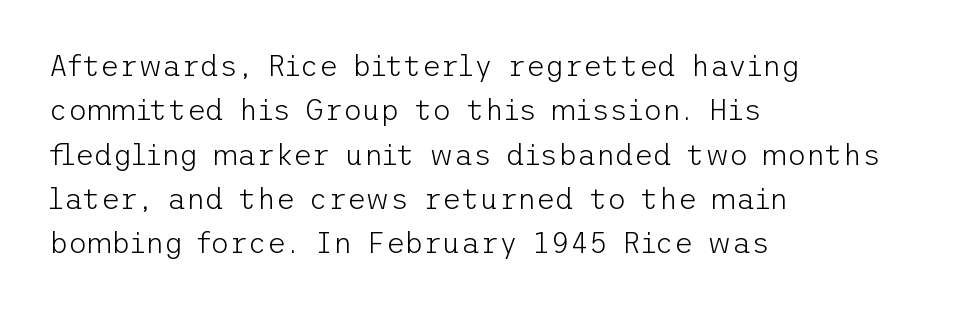
The image shows 29 px light sans-serif type, upright; set left-aligned, normal line spacing (1.53x), normal letter spacing, not underlined; low stroke contrast and a medium x-height.
